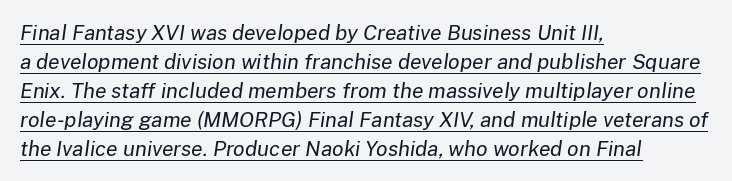
{"italic": "yes", "lean": "right", "slant_degrees": 8, "bold": "no", "underline": "yes", "align": "left", "line_spacing": "normal", "line_spacing_ratio": 1.38, "letter_spacing": "normal", "letter_spacing_em": 0.0, "glyph_px": 21}
